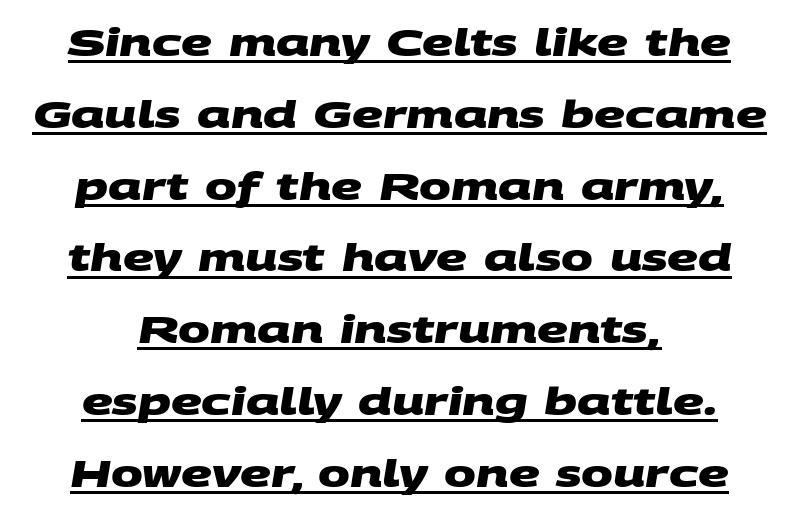
Q: Is the text bold? A: Yes.
Q: Is the typeface a serif or a sans-serif typeface? A: Sans-serif.
Q: Is the text underlined? A: Yes.
Q: How is the paragraph aligned? A: Centered.
Q: Is the spacing between letters normal or unusually wide? A: Normal.
Q: Width (condensed, normal, or wide)? A: Wide.
Q: Stroke contrast? A: Medium.
Q: x-height? A: Large.
Q: Monospaced? A: No.
